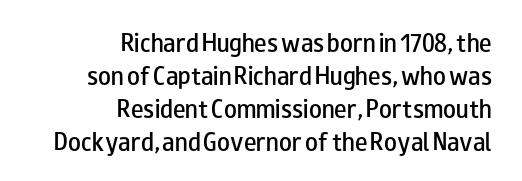
Line ends are locked; line starts wander. Spacing between characters is what you'd get straight out of the box. The letters are semibold — heavier than regular but short of a full bold. Reading down the column, the eye jumps a familiar distance to each next line. Decoration check: the copy has no underline. The type sits square on the baseline with zero lean.
